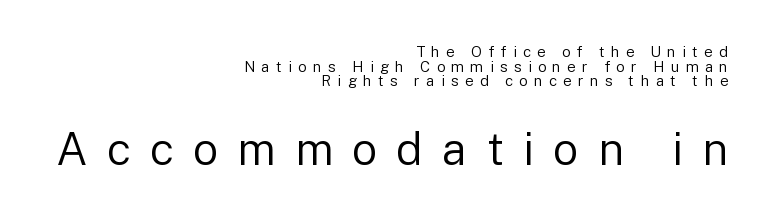
{"serif": "no", "italic": "no", "bold": "no", "weight": "regular", "width": "normal", "stroke_contrast": "low", "x_height": "medium", "monospaced": "no", "underline": "no", "align": "right", "line_spacing": "tight", "line_spacing_ratio": 0.97, "letter_spacing": "wide", "letter_spacing_em": 0.42, "larger_block": "second", "size_ratio": 3.0, "glyph_px": 45}
